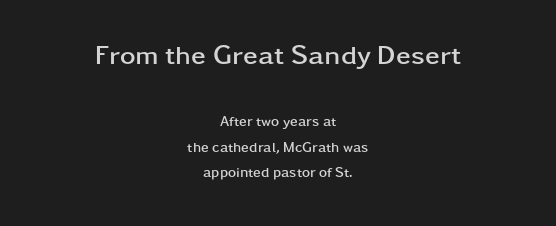
This is the regular roman posture of the typeface. The horizontal fit of the characters is conventional and even. Descender tails drop into unmarked territory. Typographic density is high because the face is bold. The first block has been scaled up relative to the second.
